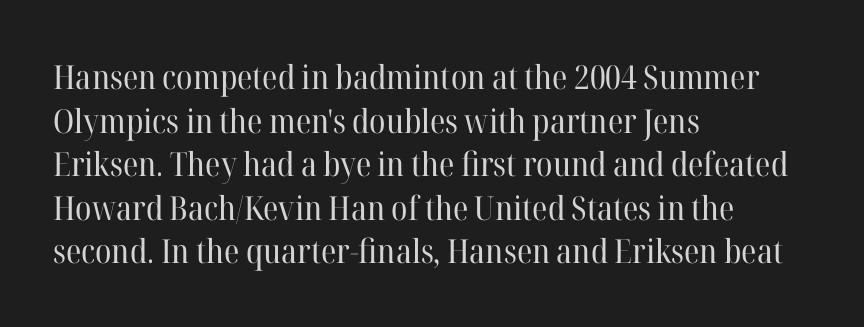
Q: Is the text bold? A: No.
Q: Is the text italic (slanted)? A: No, it is upright.
Q: Is the typeface a serif or a sans-serif typeface? A: Serif.
Q: Is the text underlined? A: No.
Q: How is the paragraph aligned? A: Left-aligned.
Q: Is the spacing between letters normal or unusually wide? A: Normal.
Q: Is the spacing between lines tight, normal or loose? A: Normal.
Q: Width (condensed, normal, or wide)? A: Normal.
Q: Stroke contrast? A: High.
Q: x-height? A: Medium.
Q: Monospaced? A: No.
